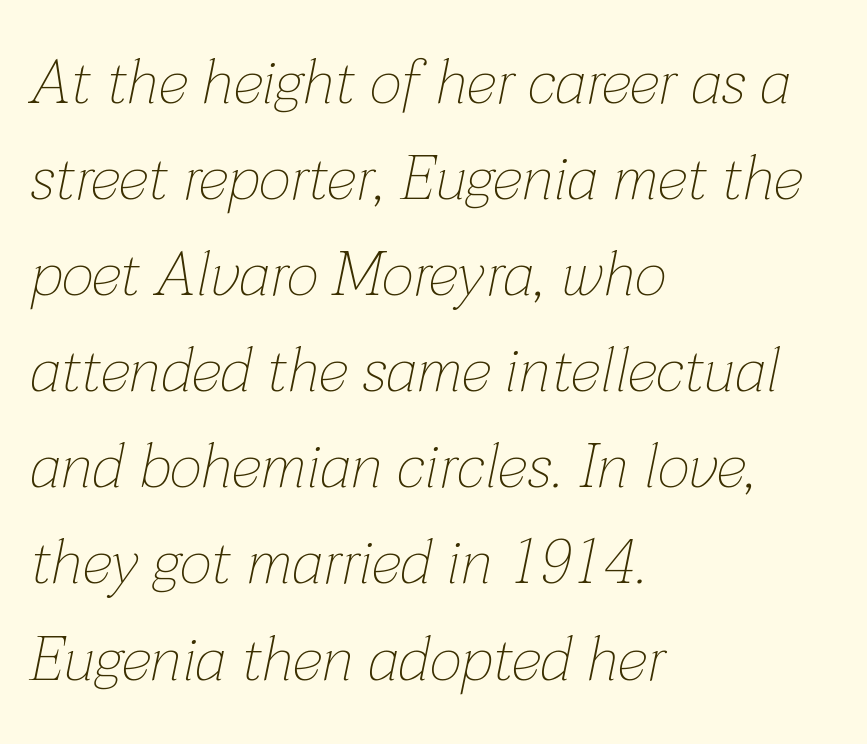
Looking at the ascenders, they clearly lean. Notice how descenders clear the ascenders below comfortably — that's standard leading. No extra tracking has been applied to these lines. The font is comparable to plain body text, perhaps lighter.
